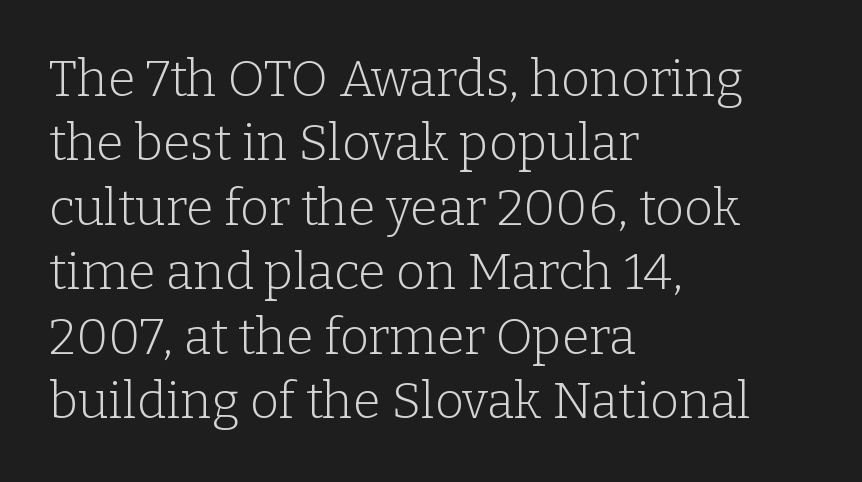
{"serif": "yes", "italic": "no", "bold": "no", "weight": "light", "width": "normal", "stroke_contrast": "low", "x_height": "medium", "monospaced": "no", "underline": "no", "align": "left", "line_spacing": "normal", "line_spacing_ratio": 1.29, "letter_spacing": "normal", "letter_spacing_em": 0.0, "glyph_px": 50}
